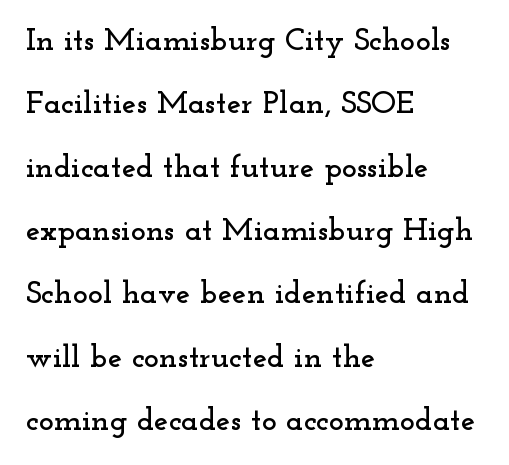
The image shows 32 px wide serif type, upright; set left-aligned, loose line spacing (1.98x), normal letter spacing, not underlined; low stroke contrast and a small x-height.
